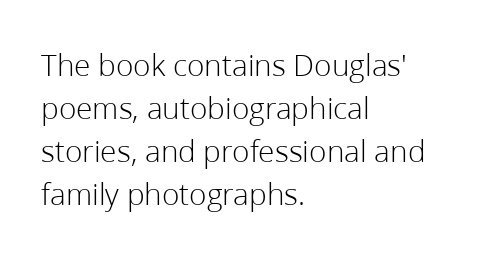
{"serif": "no", "italic": "no", "bold": "no", "weight": "light", "width": "normal", "stroke_contrast": "low", "x_height": "medium", "monospaced": "no", "underline": "no", "align": "left", "line_spacing": "normal", "line_spacing_ratio": 1.34, "letter_spacing": "normal", "letter_spacing_em": 0.0, "glyph_px": 32}
